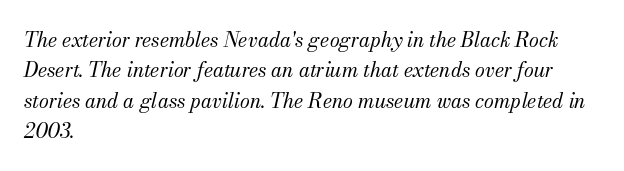
{"italic": "yes", "lean": "right", "slant_degrees": 13, "bold": "no", "underline": "no", "align": "left", "line_spacing": "normal", "line_spacing_ratio": 1.52, "letter_spacing": "normal", "letter_spacing_em": 0.0, "glyph_px": 20}
